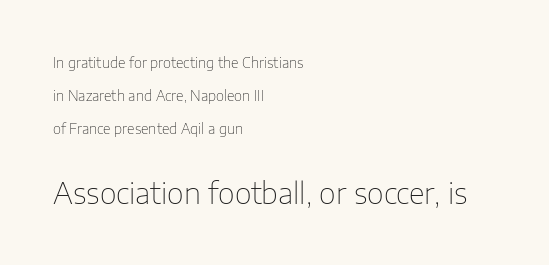
{"serif": "no", "italic": "no", "bold": "no", "weight": "thin", "width": "normal", "stroke_contrast": "low", "x_height": "medium", "monospaced": "no", "underline": "no", "align": "left", "line_spacing": "loose", "line_spacing_ratio": 2.34, "letter_spacing": "normal", "letter_spacing_em": 0.0, "larger_block": "second", "size_ratio": 2.07, "glyph_px": 29}
